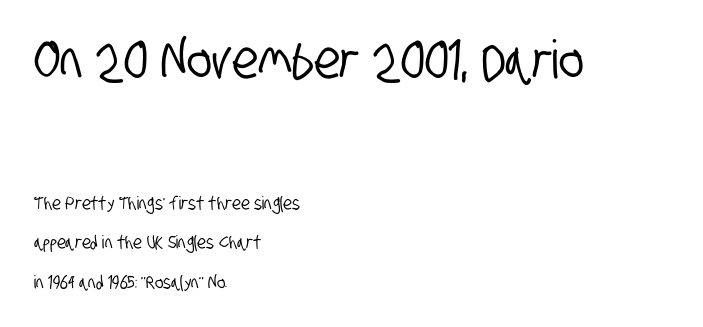
{"serif": "no", "width": "condensed", "stroke_contrast": "low", "x_height": "large", "monospaced": "no", "underline": "no", "align": "left", "line_spacing": "loose", "line_spacing_ratio": 2.21, "letter_spacing": "normal", "letter_spacing_em": 0.0, "larger_block": "first", "size_ratio": 2.94, "glyph_px": 53}
